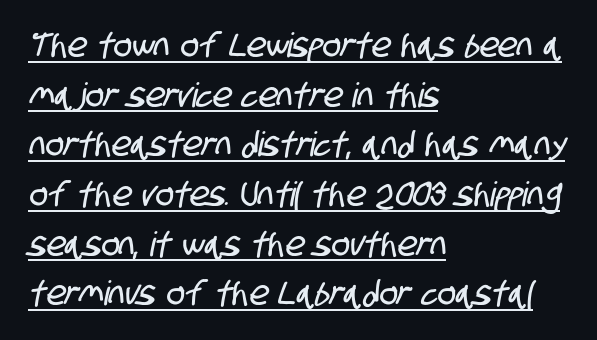
{"serif": "no", "width": "condensed", "stroke_contrast": "low", "x_height": "large", "monospaced": "no", "underline": "yes", "align": "left", "line_spacing": "normal", "line_spacing_ratio": 1.46, "letter_spacing": "normal", "letter_spacing_em": 0.0, "glyph_px": 34}
